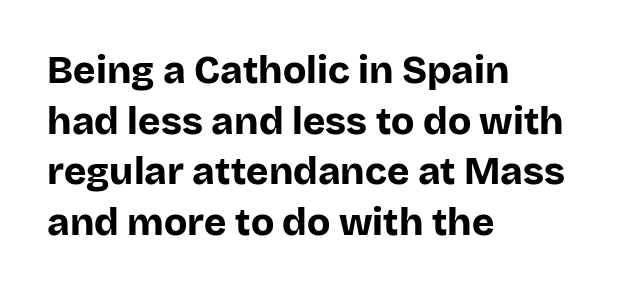
Q: Is the text bold? A: Yes.
Q: Is the text italic (slanted)? A: No, it is upright.
Q: Is the typeface a serif or a sans-serif typeface? A: Sans-serif.
Q: Is the text underlined? A: No.
Q: How is the paragraph aligned? A: Left-aligned.
Q: Is the spacing between letters normal or unusually wide? A: Normal.
Q: Is the spacing between lines tight, normal or loose? A: Normal.
Q: Width (condensed, normal, or wide)? A: Normal.
Q: Stroke contrast? A: Low.
Q: x-height? A: Large.
Q: Monospaced? A: No.
